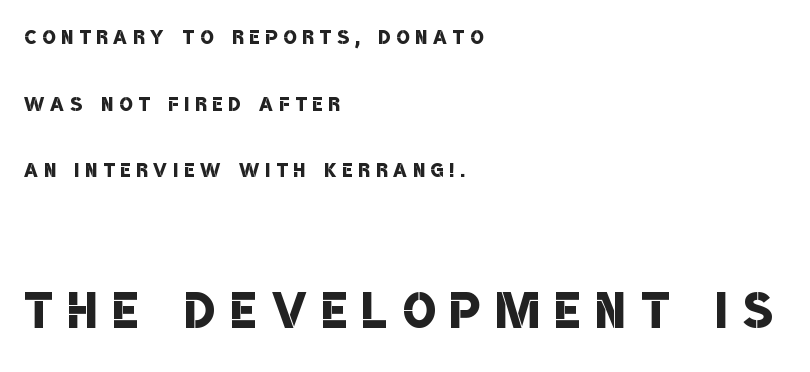
This sample uses a sans-serif face. The face used here is rendered with a markedly widened letterfit. Quick note: interline space is abundant. Descenders hang freely into open space. In CSS terms this would be text-align: left.
